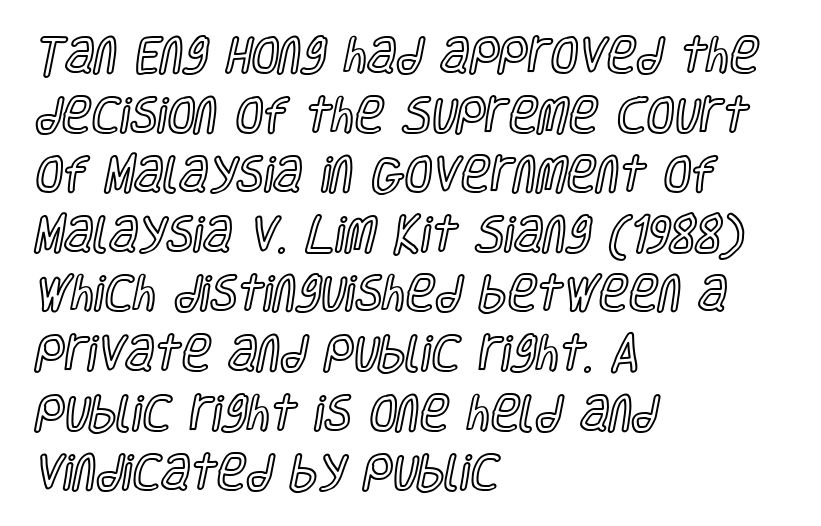
The image shows 40 px condensed type; set left-aligned, normal line spacing (1.49x), normal letter spacing, not underlined; a large x-height.
